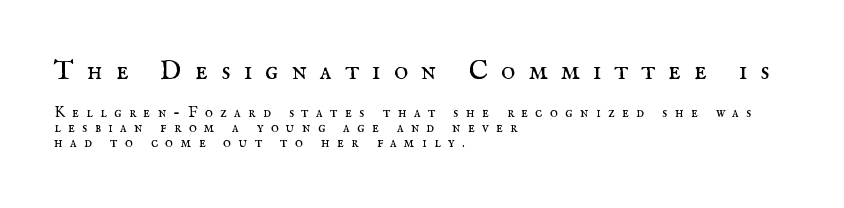
The image shows 27 px text type, upright; set left-aligned, tight line spacing (1.01x), unusually wide letter spacing (+0.49 em), not underlined; the first (top) block is 1.8x larger.
